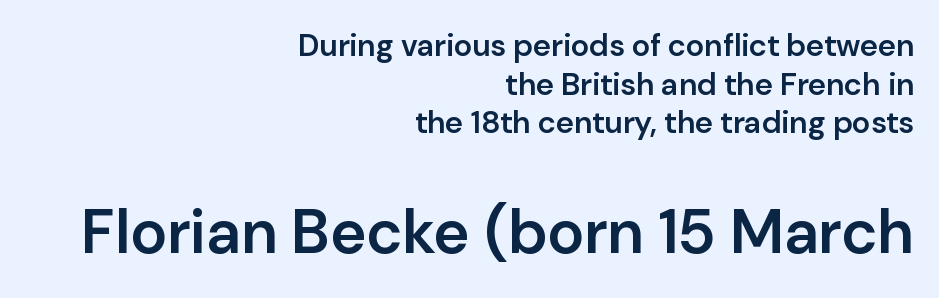
{"serif": "no", "italic": "no", "bold": "semi", "weight": "semibold", "width": "normal", "stroke_contrast": "low", "x_height": "medium", "monospaced": "no", "underline": "no", "align": "right", "line_spacing": "normal", "line_spacing_ratio": 1.25, "letter_spacing": "normal", "letter_spacing_em": 0.0, "larger_block": "second", "size_ratio": 2.0, "glyph_px": 62}
